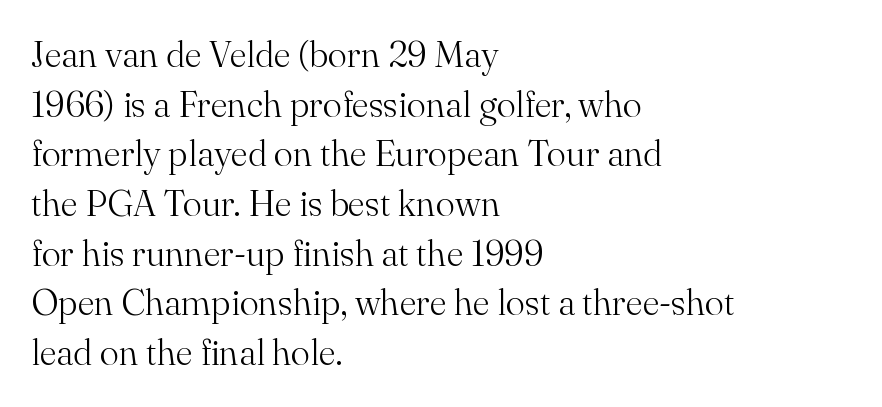
Serifs: yes, visible at the terminals of the letterforms. Short and long lines alike share a common starting point at left. The typography opts for an upright posture over an oblique one. Looks like regular typesetting: each glyph gets only the width it needs. Glance below the letters and you will spot only blank space. Each word holds together tightly as a unit, with standard inter-letter gaps.
